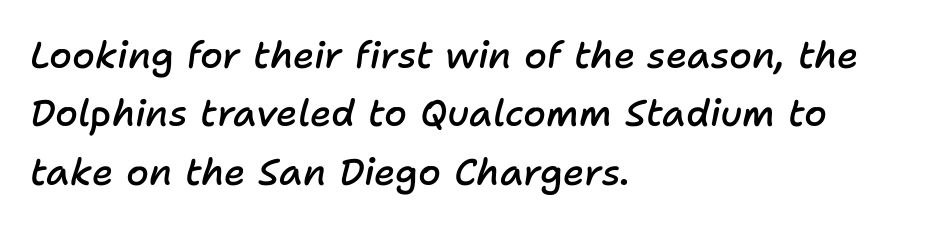
The letters are slanted; this is an italic face. The passage shown is typed in a proportional face where columns would drift. Beneath every word, the page is bare. This sample uses plain, unmodified letter spacing. Its strokes are somewhat broadened, the hallmark of semibold type. These lines sit exactly where default settings would place them.
